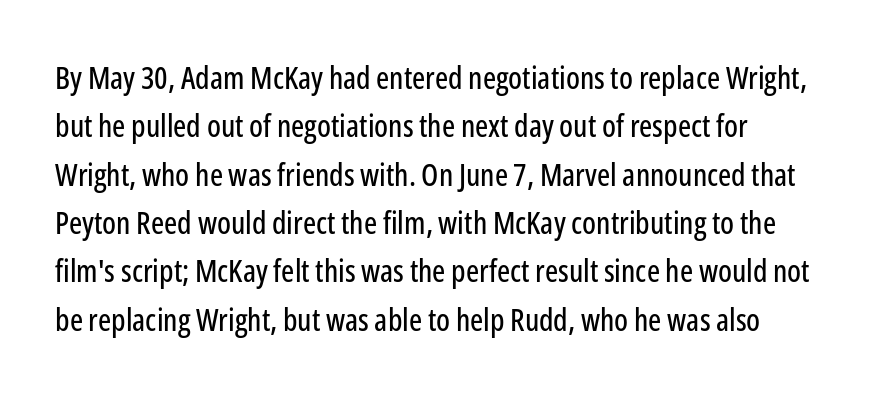
Q: Is the text italic (slanted)? A: No, it is upright.
Q: Is the typeface a serif or a sans-serif typeface? A: Sans-serif.
Q: Is the text underlined? A: No.
Q: How is the paragraph aligned? A: Left-aligned.
Q: Is the spacing between letters normal or unusually wide? A: Normal.
Q: Is the spacing between lines tight, normal or loose? A: Normal.
Q: Width (condensed, normal, or wide)? A: Condensed.
Q: Stroke contrast? A: Low.
Q: x-height? A: Medium.
Q: Monospaced? A: No.
